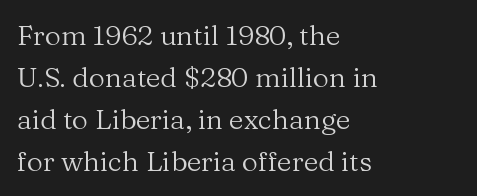
{"serif": "yes", "italic": "no", "bold": "no", "weight": "regular", "width": "normal", "stroke_contrast": "medium", "x_height": "medium", "monospaced": "no", "underline": "no", "align": "left", "line_spacing": "normal", "line_spacing_ratio": 1.5, "letter_spacing": "normal", "letter_spacing_em": 0.0, "glyph_px": 28}
